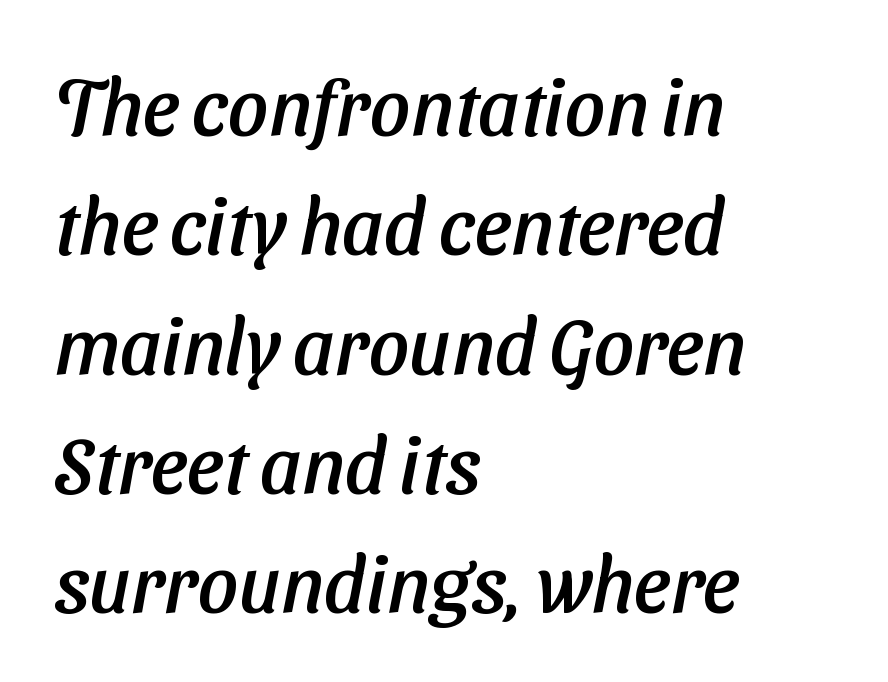
{"serif": "no", "width": "normal", "stroke_contrast": "low", "x_height": "medium", "monospaced": "no", "underline": "no", "align": "left", "line_spacing": "normal", "line_spacing_ratio": 1.51, "letter_spacing": "normal", "letter_spacing_em": 0.0, "glyph_px": 79}
